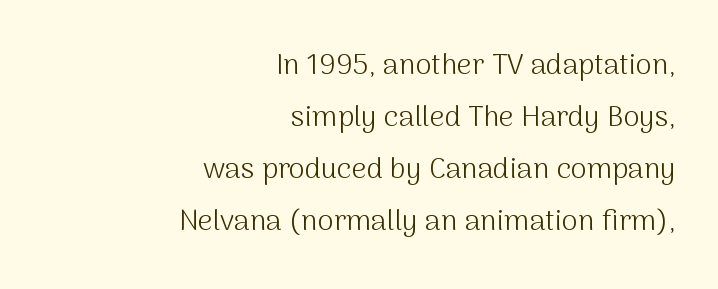
{"serif": "no", "italic": "no", "bold": "no", "weight": "light", "width": "normal", "stroke_contrast": "medium", "x_height": "medium", "monospaced": "no", "underline": "no", "align": "right", "line_spacing_ratio": 1.79, "letter_spacing": "normal", "letter_spacing_em": 0.0, "glyph_px": 29}
